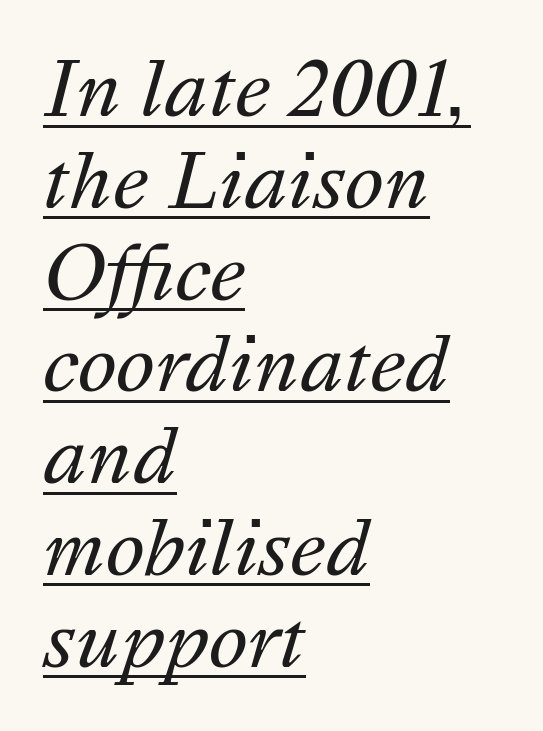
The image shows 74 px regular-weight type, italic (leaning right); set left-aligned, line spacing 1.24x, normal letter spacing, underlined; medium stroke contrast and a medium x-height.
